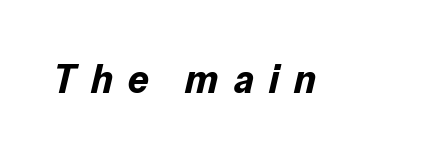
The image shows 41 px bold type, italic (leaning right); set unusually wide letter spacing (+0.37 em), not underlined; low stroke contrast and a medium x-height.
